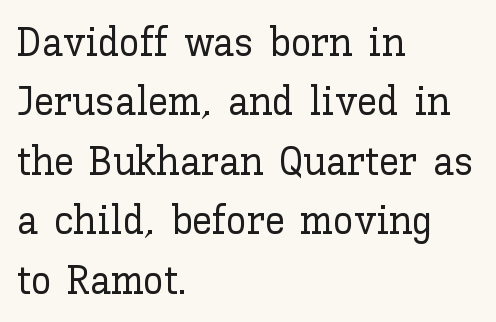
The image shows 41 px text type, upright; set left-aligned, normal line spacing (1.45x), normal letter spacing, not underlined; low stroke contrast and a medium x-height.
